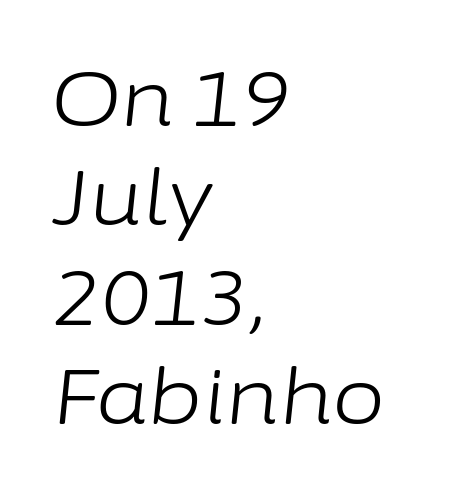
The image shows 77 px light type, italic (leaning right); set left-aligned, normal line spacing (1.29x), normal letter spacing, not underlined; low stroke contrast and a medium x-height.
